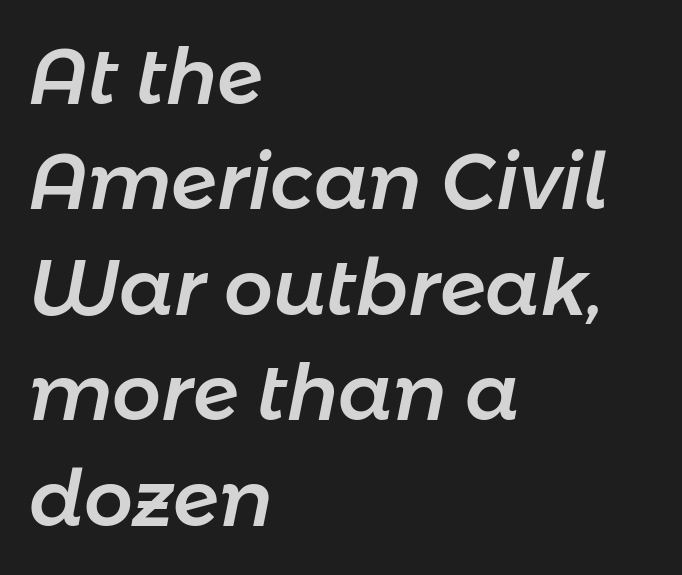
{"italic": "yes", "lean": "right", "slant_degrees": 11, "width": "normal", "stroke_contrast": "low", "x_height": "medium", "monospaced": "no", "underline": "no", "align": "left", "line_spacing": "normal", "line_spacing_ratio": 1.37, "letter_spacing": "normal", "letter_spacing_em": 0.0, "glyph_px": 77}
